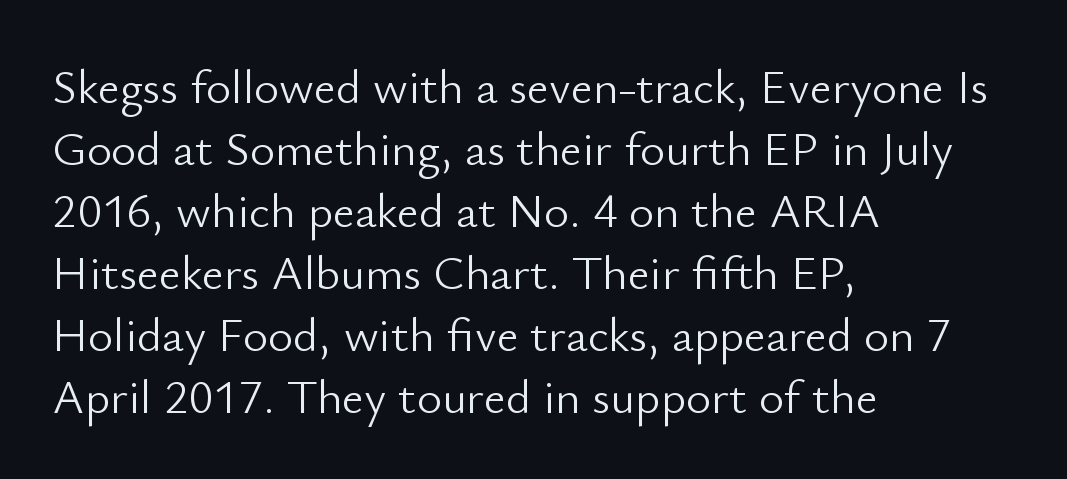
The image shows 48 px light sans-serif type, upright; set left-aligned, normal line spacing (1.29x), normal letter spacing, not underlined; low stroke contrast and a small x-height.
